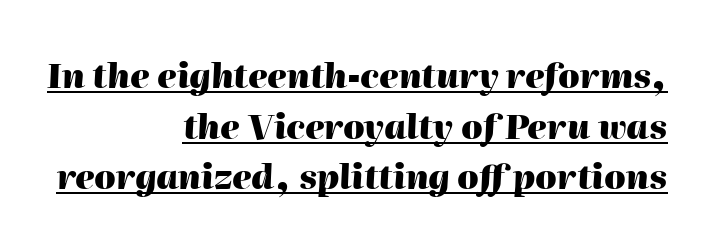
The whole block is typeset with a tilt. Looks like regular typesetting: each glyph gets only the width it needs. Typeset ragged left — the right edge is the straight one. Does the leading feel generous? No, just average. Decoration check: the copy is underlined. What weight is shown? A full bold with thick strokes.
